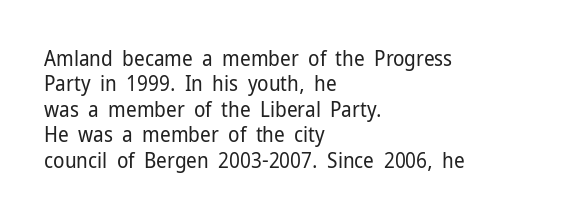
The image shows 21 px text type, upright; set left-aligned, line spacing 1.21x, normal letter spacing, not underlined.
